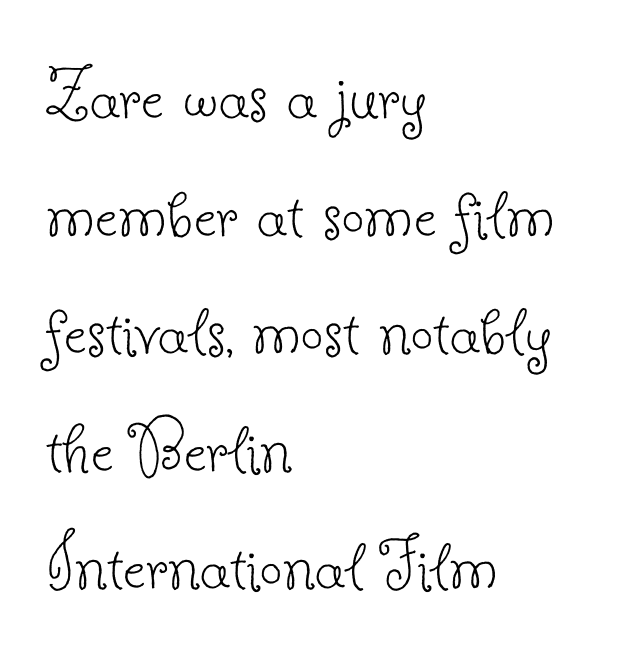
The image shows 80 px thin serif type, upright; set left-aligned, normal line spacing (1.47x), normal letter spacing, not underlined; low stroke contrast and a small x-height.
